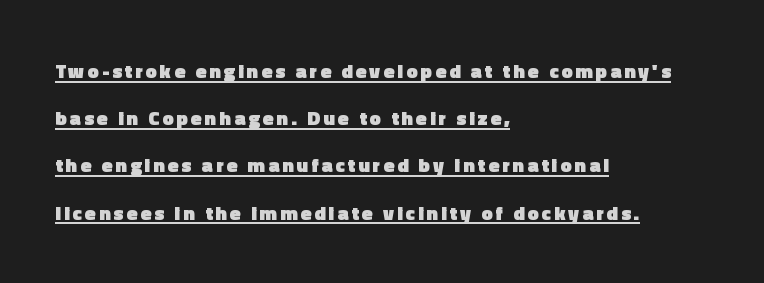
Q: Is the text bold? A: Yes.
Q: Is the text italic (slanted)? A: No, it is upright.
Q: Is the text underlined? A: Yes.
Q: How is the paragraph aligned? A: Left-aligned.
Q: Is the spacing between lines tight, normal or loose? A: Loose.
